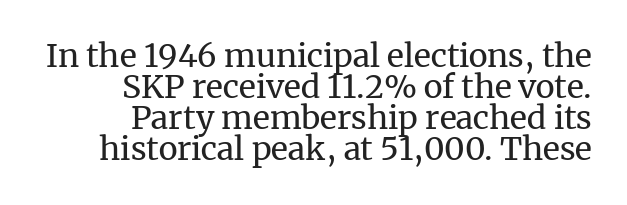
The image shows 32 px regular-weight serif type, upright; set right-aligned, tight line spacing (0.97x), normal letter spacing, not underlined; medium stroke contrast and a medium x-height.
